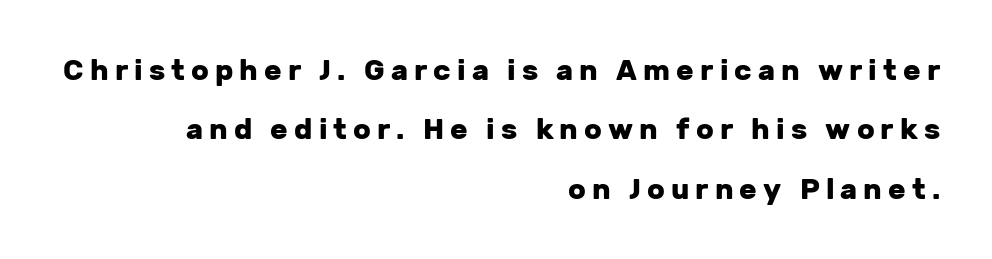
{"serif": "no", "italic": "no", "bold": "yes", "weight": "heavy", "width": "normal", "stroke_contrast": "low", "x_height": "medium", "monospaced": "no", "underline": "no", "align": "right", "line_spacing": "loose", "line_spacing_ratio": 2.05, "letter_spacing": "wide", "letter_spacing_em": 0.21, "glyph_px": 29}
